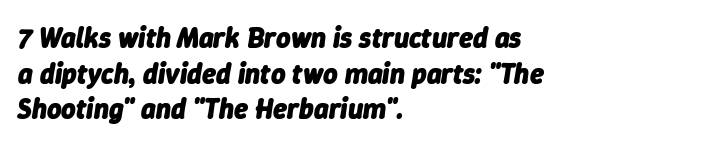
Leftover space on each line is placed entirely after the last word. The tracking reads as untouched default to a designer's eye. The font's italic variant was chosen for this text. Anything drawn beneath the words? Only blank space. Reading down the column, the eye jumps a familiar distance to each next line.
